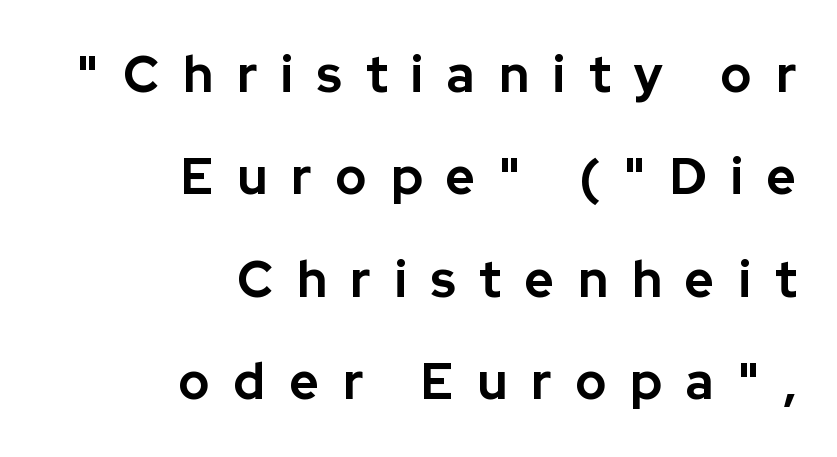
The image shows 50 px bold sans-serif type, upright; set right-aligned, loose line spacing (2.05x), unusually wide letter spacing (+0.48 em), not underlined; low stroke contrast and a medium x-height.
